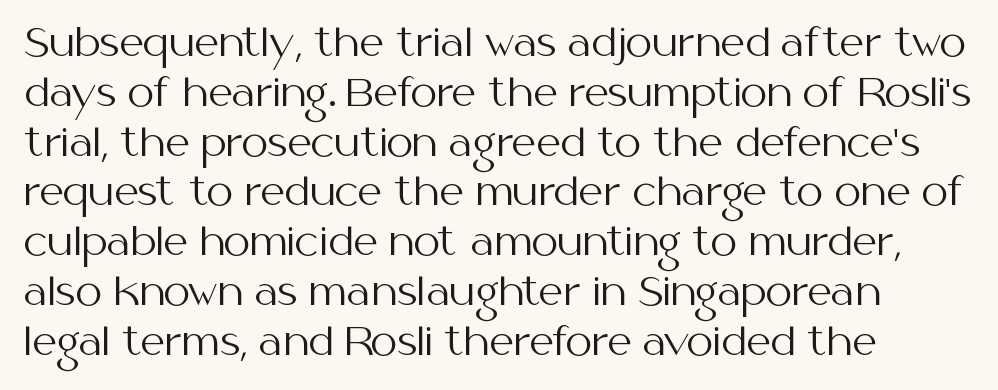
Q: Is the text bold? A: No.
Q: Is the text italic (slanted)? A: No, it is upright.
Q: Is the typeface a serif or a sans-serif typeface? A: Sans-serif.
Q: Is the text underlined? A: No.
Q: How is the paragraph aligned? A: Left-aligned.
Q: Is the spacing between letters normal or unusually wide? A: Normal.
Q: Is the spacing between lines tight, normal or loose? A: Normal.
Q: Width (condensed, normal, or wide)? A: Normal.
Q: Stroke contrast? A: Medium.
Q: x-height? A: Medium.
Q: Monospaced? A: No.
